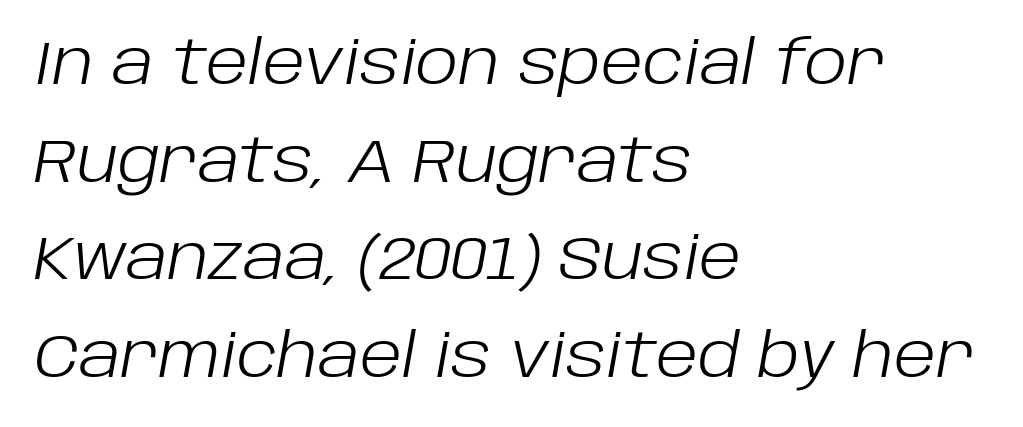
{"italic": "yes", "lean": "right", "slant_degrees": 10, "bold": "no", "weight": "light", "width": "normal", "stroke_contrast": "low", "x_height": "large", "monospaced": "no", "underline": "no", "align": "left", "line_spacing": "normal", "line_spacing_ratio": 1.6, "letter_spacing": "normal", "letter_spacing_em": 0.0, "glyph_px": 61}
